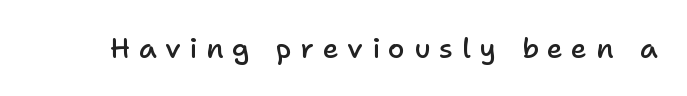
The image shows 28 px semibold sans-serif type, upright; set unusually wide letter spacing (+0.3 em), not underlined; low stroke contrast and a medium x-height.
